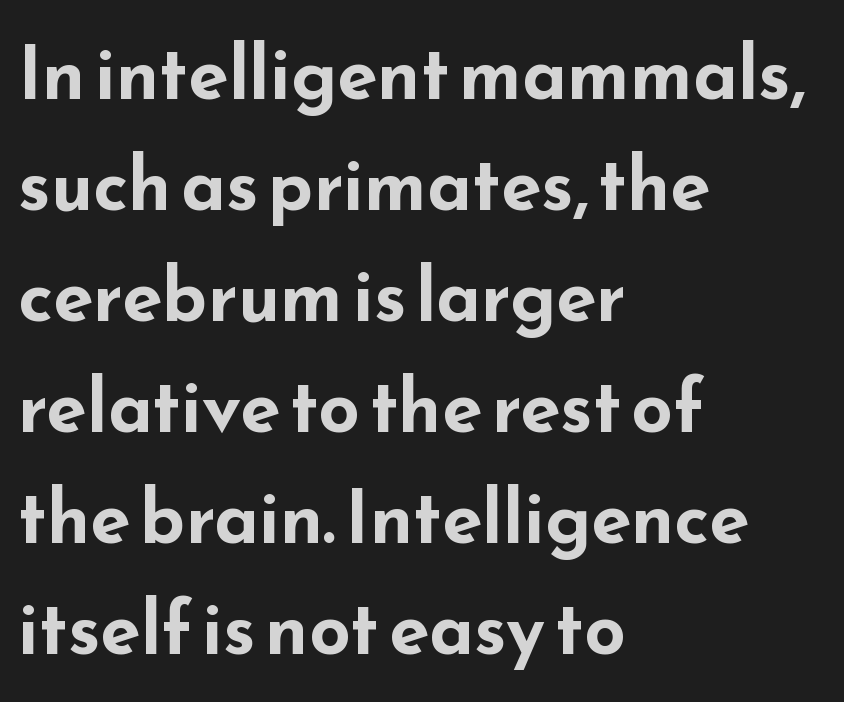
{"serif": "no", "italic": "no", "bold": "yes", "weight": "bold", "width": "wide", "stroke_contrast": "low", "x_height": "small", "monospaced": "no", "underline": "no", "align": "left", "line_spacing": "normal", "line_spacing_ratio": 1.52, "letter_spacing": "normal", "letter_spacing_em": 0.0, "glyph_px": 73}
